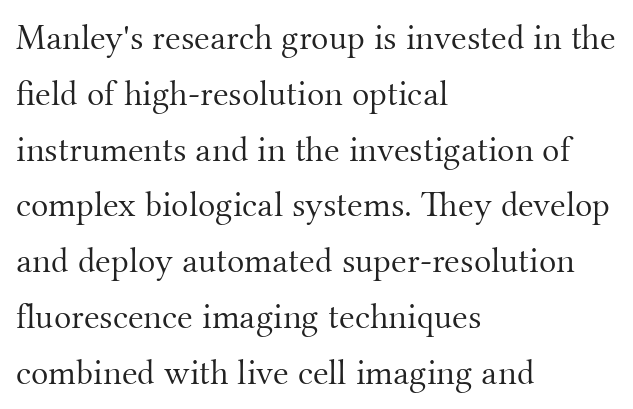
{"serif": "yes", "italic": "no", "bold": "no", "weight": "light", "width": "normal", "stroke_contrast": "medium", "x_height": "small", "monospaced": "no", "underline": "no", "align": "left", "line_spacing": "normal", "line_spacing_ratio": 1.55, "letter_spacing": "normal", "letter_spacing_em": 0.0, "glyph_px": 36}
